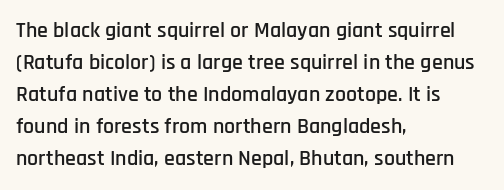
These lines were composed using upright roman letters. If you drew a ruler down the left edge, every line would touch it. In terms of leading, this rendering sits right in the middle. These lines keep a tight, regular rhythm from letter to letter. The glyphs are unaccompanied by any horizontal stroke below them.
